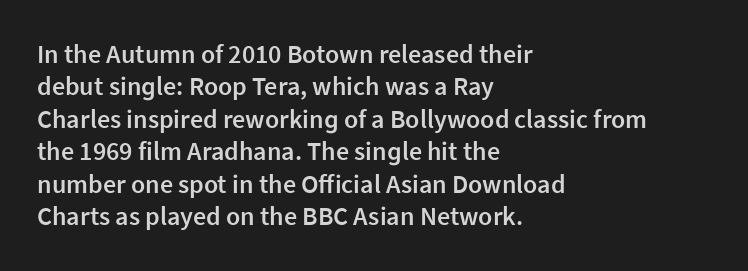
The image shows 26 px text type, upright; set left-aligned, normal line spacing (1.25x), normal letter spacing, not underlined.
